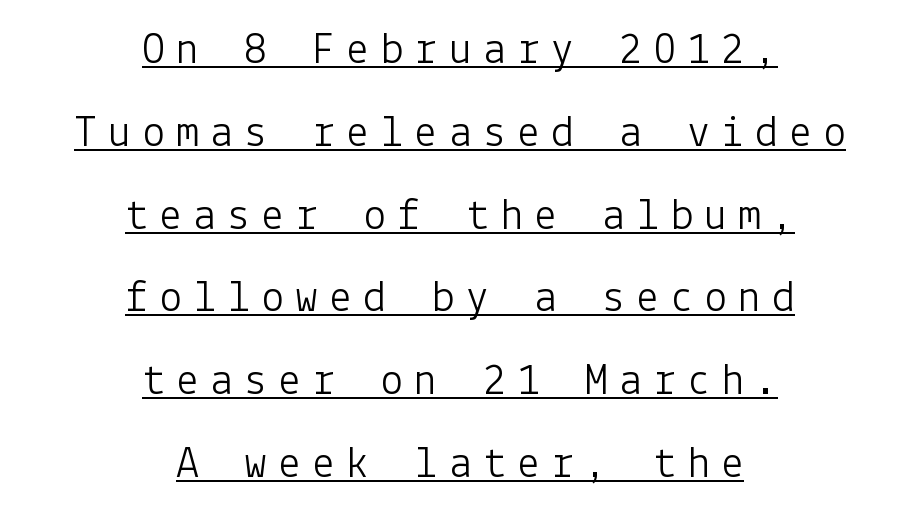
{"serif": "no", "italic": "no", "bold": "no", "weight": "light", "width": "normal", "stroke_contrast": "low", "x_height": "medium", "underline": "yes", "align": "center", "line_spacing_ratio": 1.8, "letter_spacing": "wide", "letter_spacing_em": 0.24, "glyph_px": 46}
